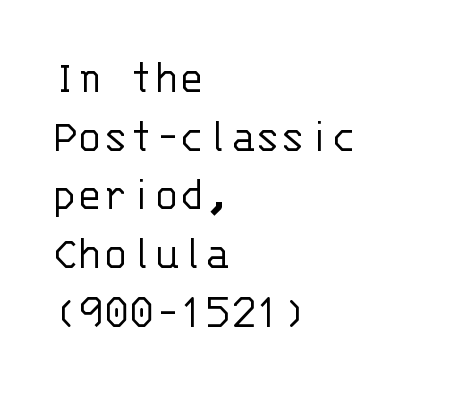
In terms of letterspacing, this is plain default setting. When letters stand straight like this, we call the style roman or upright. The space between consecutive lines is moderate. The rag falls on the right side of this text block. No extra ink here — the face is not bold.
